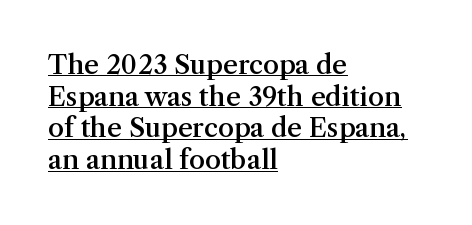
{"italic": "no", "bold": "semi", "underline": "yes", "align": "left", "line_spacing_ratio": 1.22, "letter_spacing": "normal", "letter_spacing_em": 0.0, "glyph_px": 26}
